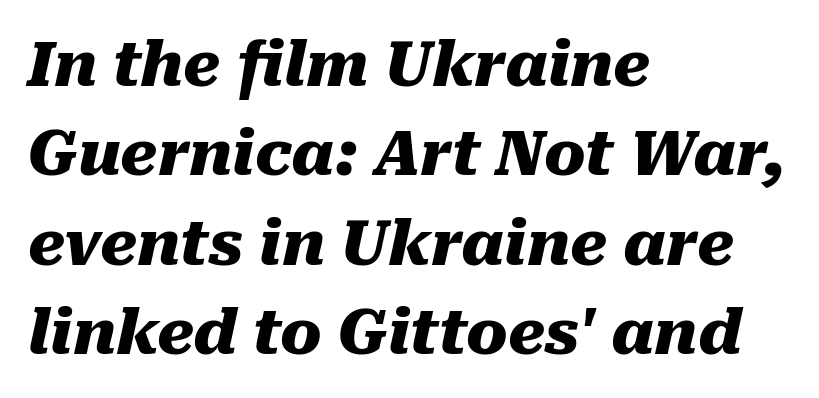
{"italic": "yes", "lean": "right", "slant_degrees": 10, "bold": "yes", "weight": "heavy", "width": "normal", "stroke_contrast": "medium", "x_height": "medium", "monospaced": "no", "underline": "no", "align": "left", "line_spacing": "normal", "line_spacing_ratio": 1.44, "letter_spacing": "normal", "letter_spacing_em": 0.0, "glyph_px": 62}
